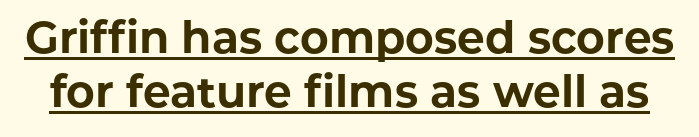
{"serif": "no", "italic": "no", "bold": "yes", "weight": "bold", "width": "normal", "stroke_contrast": "low", "x_height": "medium", "monospaced": "no", "underline": "yes", "line_spacing_ratio": 1.23, "letter_spacing": "normal", "letter_spacing_em": 0.0, "glyph_px": 44}
